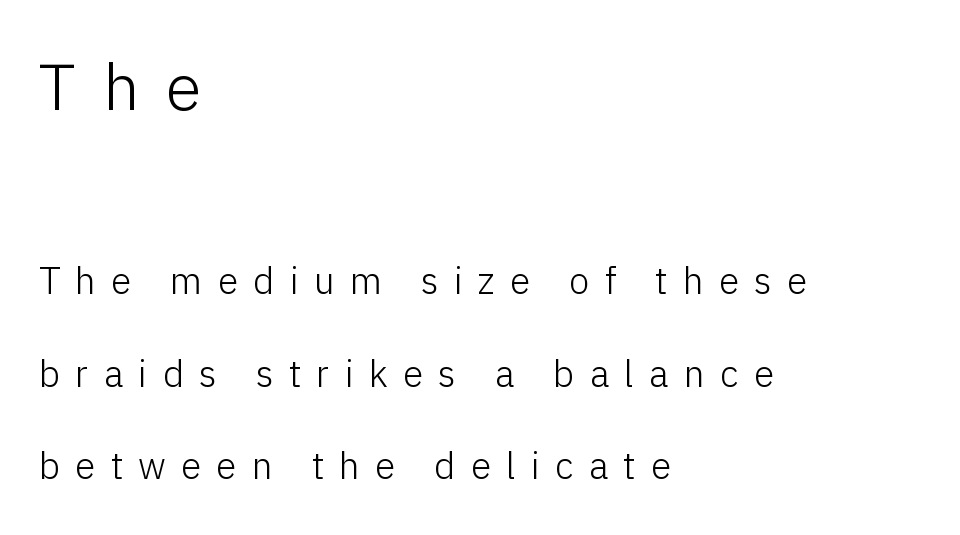
{"serif": "no", "italic": "no", "bold": "no", "weight": "light", "width": "normal", "stroke_contrast": "low", "x_height": "medium", "monospaced": "no", "underline": "no", "align": "left", "line_spacing": "loose", "line_spacing_ratio": 2.5, "letter_spacing": "wide", "letter_spacing_em": 0.41, "larger_block": "first", "size_ratio": 1.76, "glyph_px": 65}
